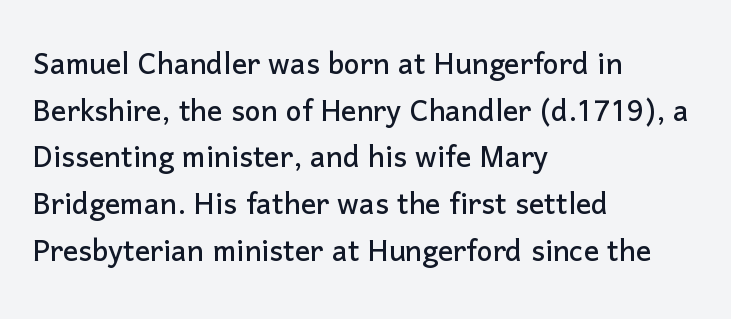
{"serif": "no", "italic": "no", "width": "normal", "stroke_contrast": "low", "x_height": "medium", "monospaced": "no", "underline": "no", "align": "left", "line_spacing_ratio": 1.23, "letter_spacing": "normal", "letter_spacing_em": 0.0, "glyph_px": 38}
